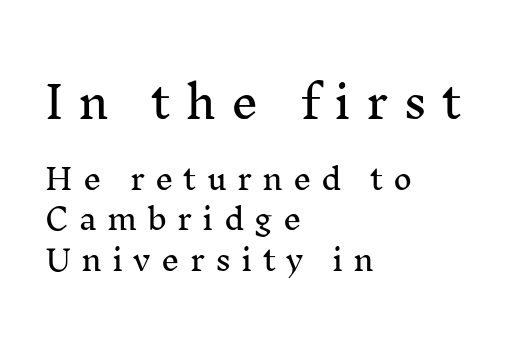
Proportional: the letters do not fall into vertical columns. Type style note: has serifs. The composition opens big and finishes small. Quick note: not italic, upright. A bare baseline throughout the passage. The passage is arranged the way most books set body copy — flush left.
